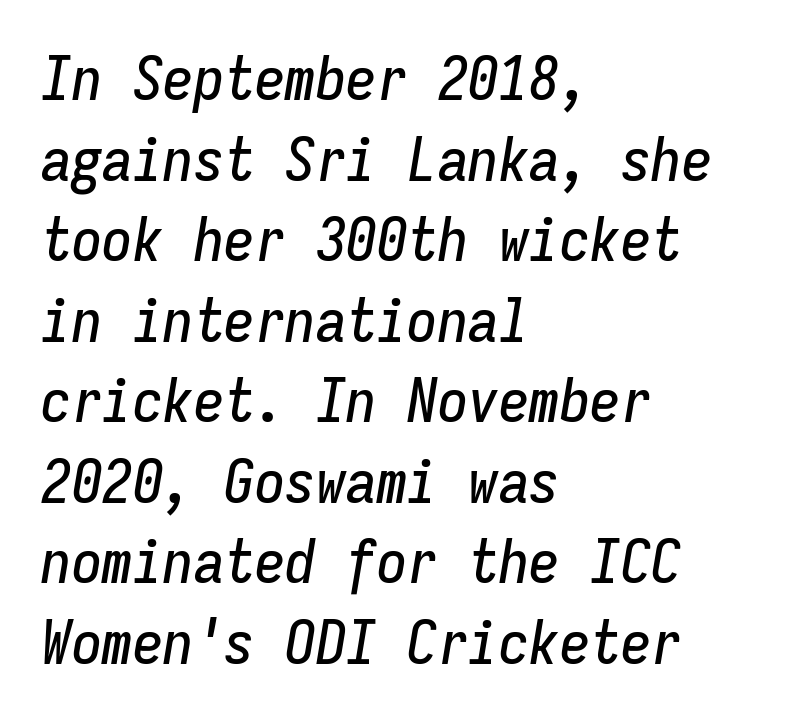
{"italic": "yes", "lean": "right", "slant_degrees": 9, "width": "condensed", "stroke_contrast": "low", "x_height": "medium", "monospaced": "yes", "underline": "no", "align": "left", "line_spacing": "normal", "line_spacing_ratio": 1.32, "letter_spacing": "normal", "letter_spacing_em": 0.0, "glyph_px": 61}
